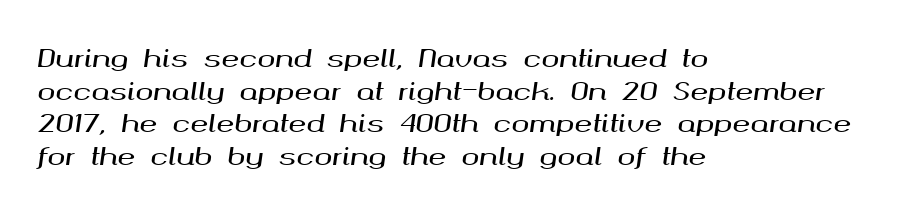
Q: Is the text italic (slanted)? A: Yes, it leans right by about 8 degrees.
Q: Is the text underlined? A: No.
Q: How is the paragraph aligned? A: Left-aligned.
Q: Is the spacing between letters normal or unusually wide? A: Normal.
Q: Is the spacing between lines tight, normal or loose? A: Normal.
